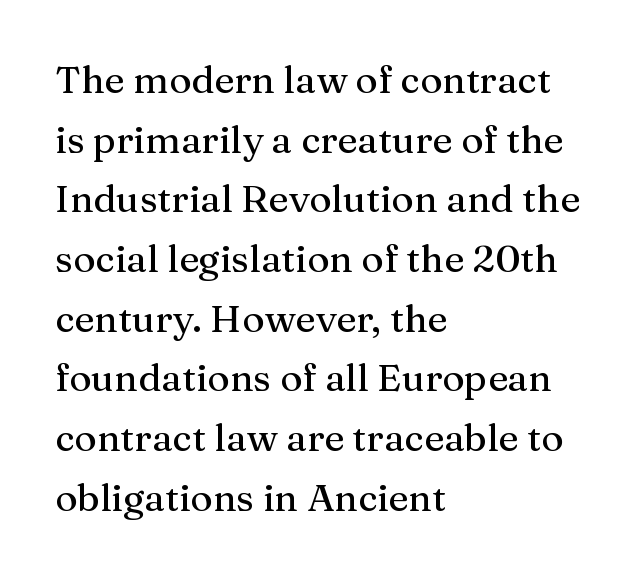
This sample has the flowing, uneven cadence of proportional lettering. The axis of the letterforms is exactly vertical. The space between consecutive lines is moderate. Short note: letters normally spaced.
